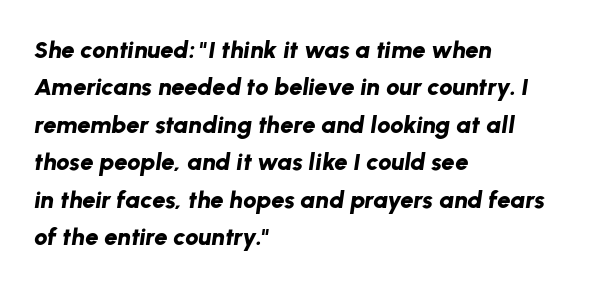
Q: Is the text bold? A: Yes.
Q: Is the text italic (slanted)? A: Yes, it leans right by about 8 degrees.
Q: Is the text underlined? A: No.
Q: How is the paragraph aligned? A: Left-aligned.
Q: Is the spacing between letters normal or unusually wide? A: Normal.
Q: Is the spacing between lines tight, normal or loose? A: Normal.
